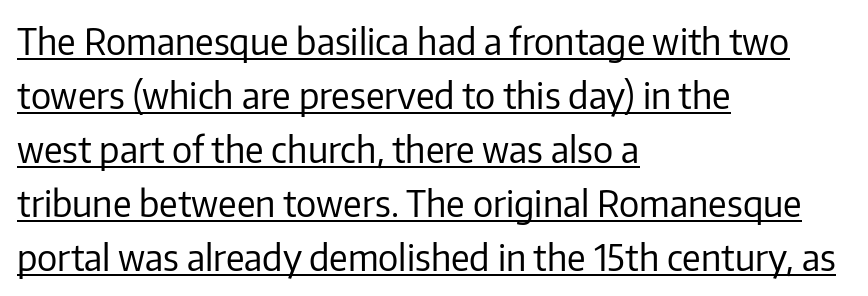
Q: Is the text bold? A: No.
Q: Is the text italic (slanted)? A: No, it is upright.
Q: Is the typeface a serif or a sans-serif typeface? A: Sans-serif.
Q: Is the text underlined? A: Yes.
Q: How is the paragraph aligned? A: Left-aligned.
Q: Is the spacing between letters normal or unusually wide? A: Normal.
Q: Is the spacing between lines tight, normal or loose? A: Normal.
Q: Width (condensed, normal, or wide)? A: Normal.
Q: Stroke contrast? A: Low.
Q: x-height? A: Medium.
Q: Monospaced? A: No.
